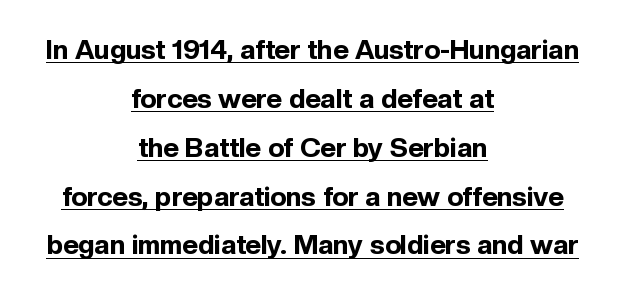
Q: Is the text bold? A: Yes.
Q: Is the text italic (slanted)? A: No, it is upright.
Q: Is the text underlined? A: Yes.
Q: How is the paragraph aligned? A: Centered.
Q: Is the spacing between letters normal or unusually wide? A: Normal.
